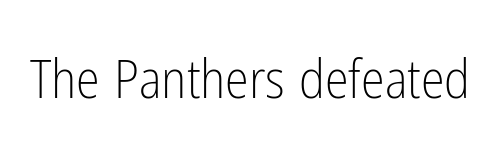
These lines are rendered in a variable-pitch font. Font category for this specimen: sans-serif. The lettering holds an erect, upright posture throughout. The zone under the glyphs is completely vacant. Letter spacing: default. Is this a heavy cut? Hardly; it is regular or lighter.
